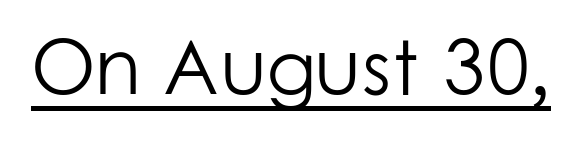
You could not count columns in this text — the font is proportionally spaced. Observe the ordinary spacing: letters are neighbours, not strangers. Ordinary non-slanted type is in use. The sample's only ornament is a line tracing under the words. No extra ink here — the face is not bold.
